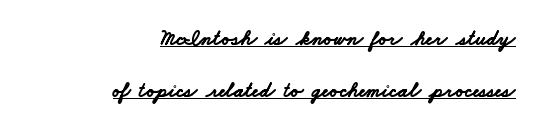
Notice the wide empty band between every row — that's loose leading. Heavy, bold letterforms. Notice how a bar underscores the lettering throughout. This rendering leaves character spacing at its baseline value.
